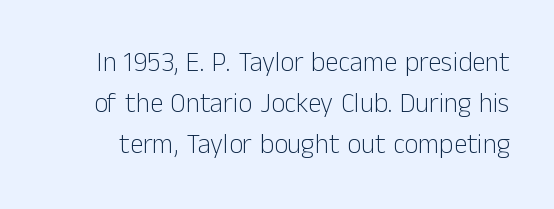
Q: Is the text bold? A: No.
Q: Is the text italic (slanted)? A: No, it is upright.
Q: Is the text underlined? A: No.
Q: Is the spacing between letters normal or unusually wide? A: Normal.
Q: Is the spacing between lines tight, normal or loose? A: Normal.
